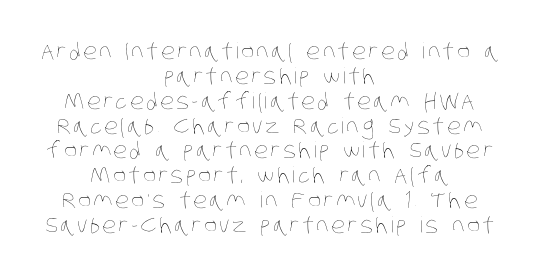
The image shows 22 px text type; set centered, tight line spacing (1.13x), not underlined.
